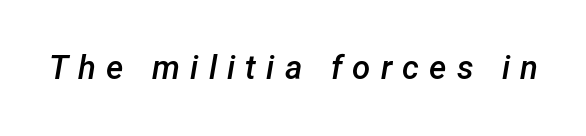
Q: Is the text bold? A: Semi-bold.
Q: Is the text italic (slanted)? A: Yes, it leans right by about 12 degrees.
Q: Is the text underlined? A: No.
Q: Is the spacing between letters normal or unusually wide? A: Unusually wide.
Q: Width (condensed, normal, or wide)? A: Normal.
Q: Stroke contrast? A: Low.
Q: x-height? A: Medium.
Q: Monospaced? A: No.
